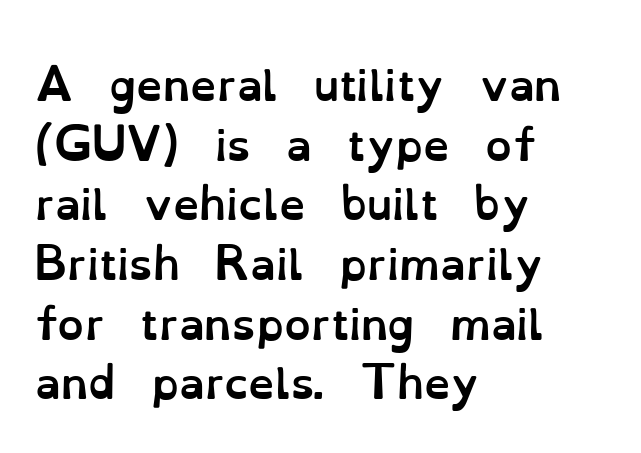
Q: Is the text bold? A: Yes.
Q: Is the text italic (slanted)? A: No, it is upright.
Q: Is the text underlined? A: No.
Q: How is the paragraph aligned? A: Left-aligned.
Q: Is the spacing between letters normal or unusually wide? A: Normal.
Q: Is the spacing between lines tight, normal or loose? A: Normal.
Q: Width (condensed, normal, or wide)? A: Normal.
Q: Stroke contrast? A: Low.
Q: x-height? A: Small.
Q: Monospaced? A: No.
